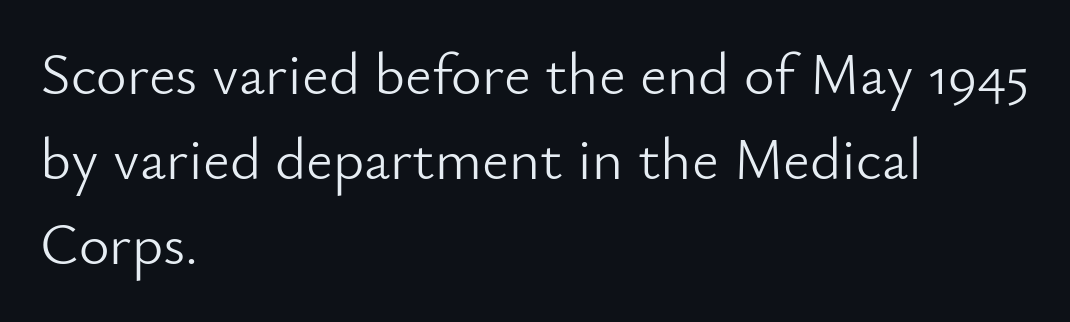
{"serif": "no", "italic": "no", "bold": "no", "weight": "light", "width": "normal", "stroke_contrast": "low", "x_height": "small", "monospaced": "no", "underline": "no", "align": "left", "line_spacing": "normal", "line_spacing_ratio": 1.44, "letter_spacing": "normal", "letter_spacing_em": 0.0, "glyph_px": 59}
